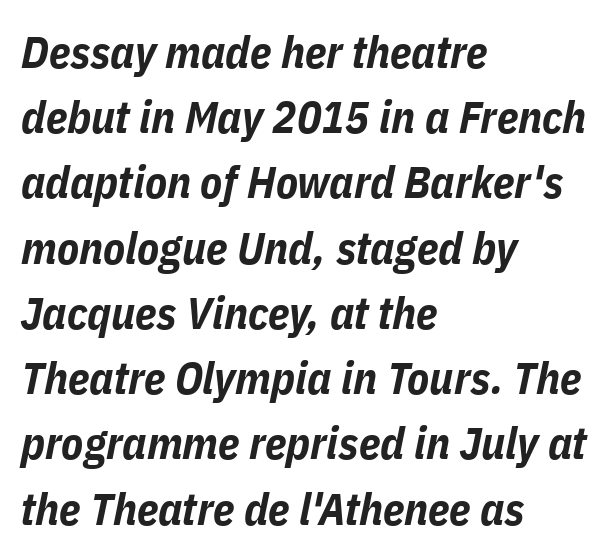
Q: Is the text bold? A: Yes.
Q: Is the text italic (slanted)? A: Yes, it leans right by about 11 degrees.
Q: Is the text underlined? A: No.
Q: How is the paragraph aligned? A: Left-aligned.
Q: Is the spacing between letters normal or unusually wide? A: Normal.
Q: Is the spacing between lines tight, normal or loose? A: Normal.
Q: Width (condensed, normal, or wide)? A: Condensed.
Q: Stroke contrast? A: Low.
Q: x-height? A: Medium.
Q: Monospaced? A: No.
